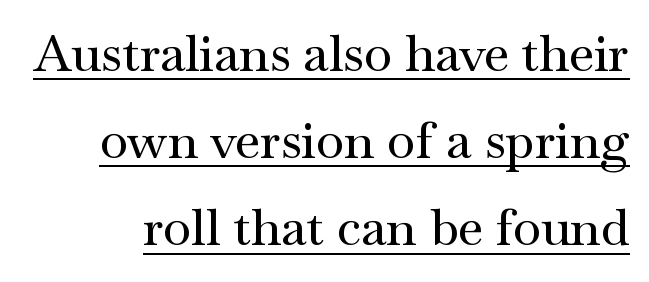
Style check: upright. Underlining? Definitely there. A serif font was chosen for this passage. The tracking reads as untouched default to a designer's eye. Think of a printed novel: that variable character pitch is what you see here.
